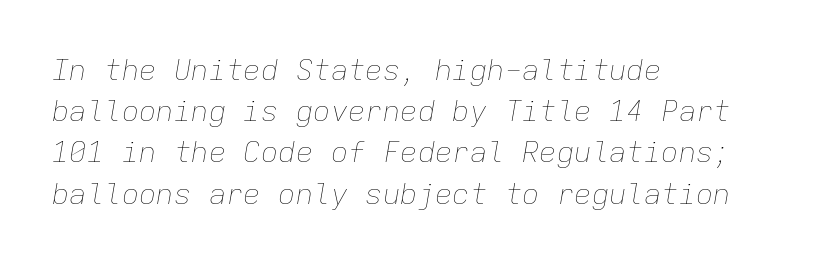
No heavy texture on the line: the type isn't bold. Here the glyphs are tracked normally, forming tight word shapes. Do the characters align in a grid? Yes, the font is monospaced. The rag falls on the right side of this text block. Would a proofreader flag this as italicized? Yes.
